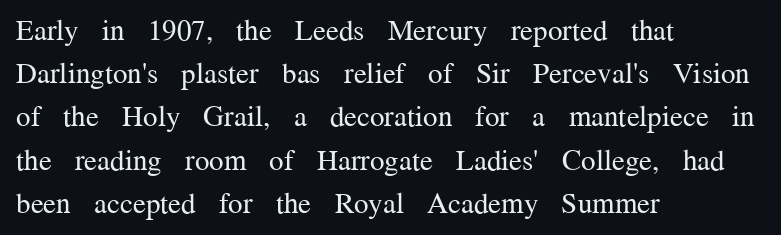
The image shows 29 px regular-weight serif type, upright; set left-aligned, normal line spacing (1.49x), normal letter spacing, not underlined; medium stroke contrast and a medium x-height.
